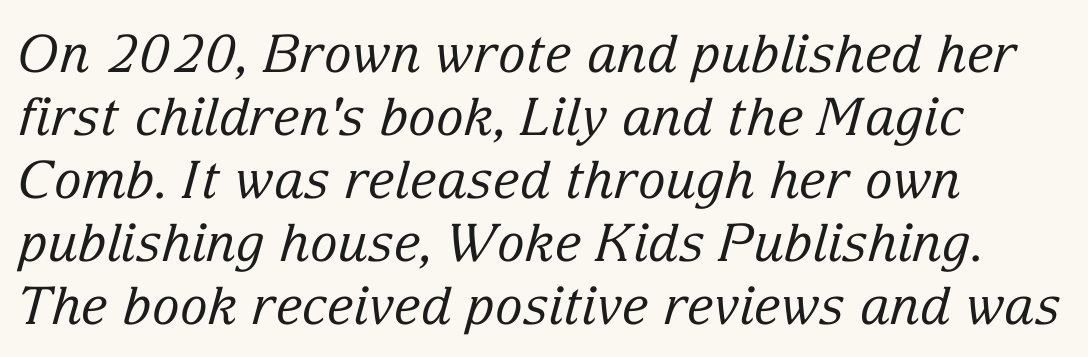
{"serif": "yes", "italic": "yes", "lean": "right", "slant_degrees": 15, "bold": "no", "weight": "regular", "width": "normal", "stroke_contrast": "low", "x_height": "medium", "monospaced": "no", "underline": "no", "line_spacing_ratio": 1.21, "letter_spacing": "normal", "letter_spacing_em": 0.0, "glyph_px": 52}
